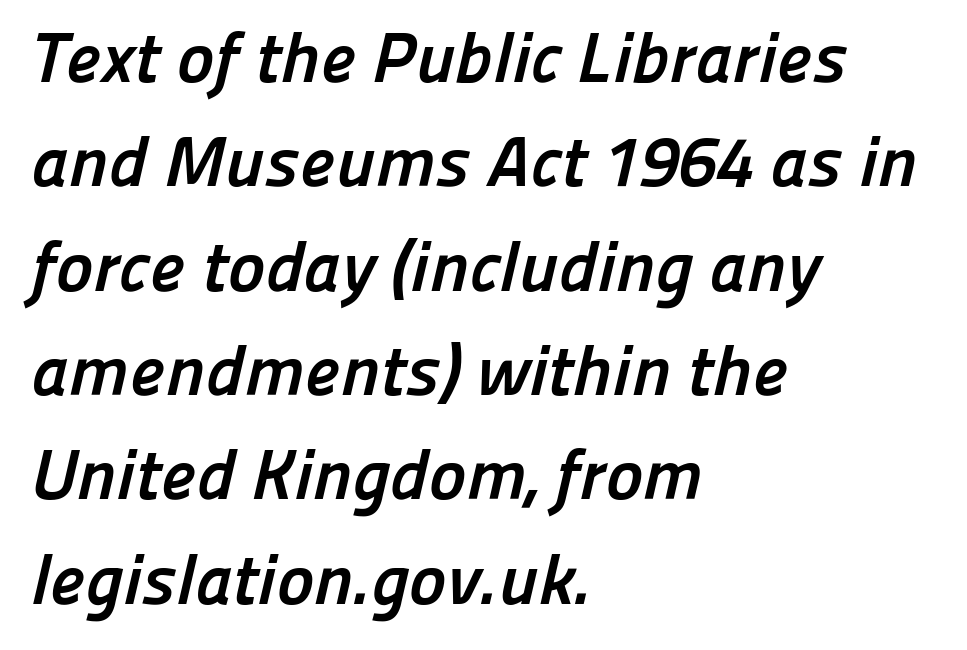
Descenders are the only things crossing below the line. Looks like regular typesetting: each glyph gets only the width it needs. The rag falls on the right side of this text block. Quick note: interline space is typical. These lines carry a lot of weight — the face is fully bold.
